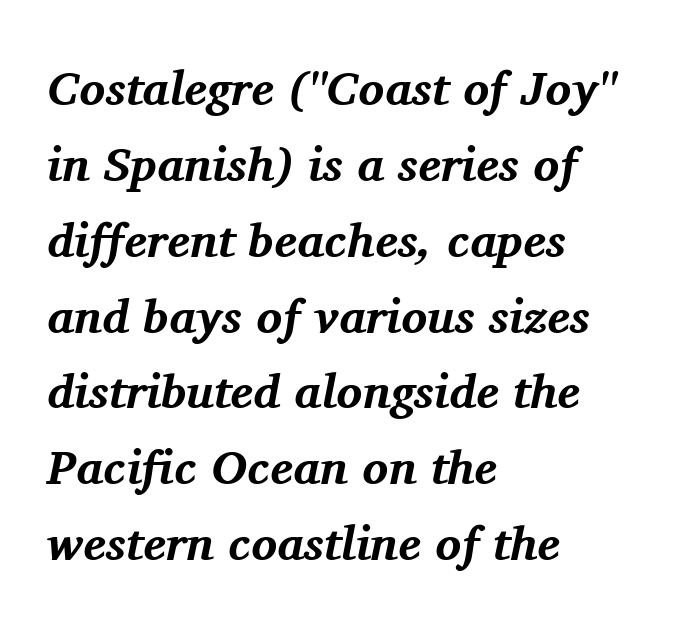
The image shows 48 px bold serif type, italic (leaning right); set left-aligned, normal line spacing (1.58x), normal letter spacing, not underlined; medium stroke contrast and a medium x-height.
